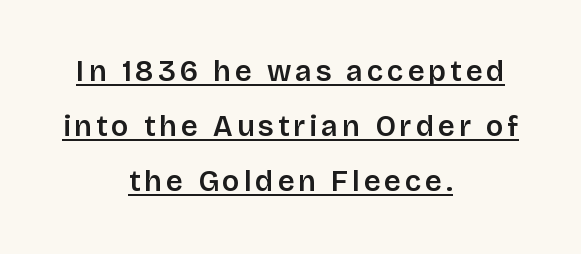
The image shows 29 px sans-serif type, upright; set centered, loose line spacing (1.9x), underlined; low stroke contrast and a large x-height.
